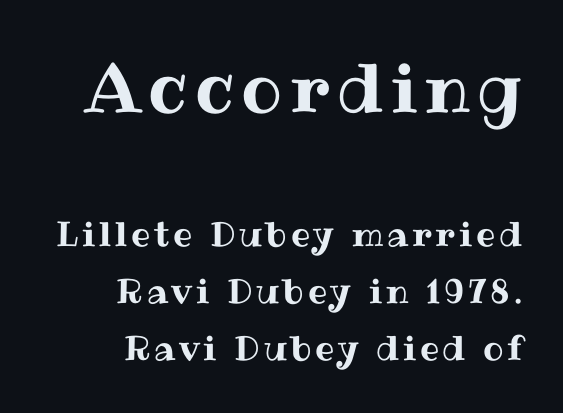
{"italic": "no", "width": "normal", "stroke_contrast": "medium", "x_height": "medium", "monospaced": "no", "underline": "no", "align": "right", "line_spacing": "normal", "line_spacing_ratio": 1.68, "larger_block": "first", "size_ratio": 2.0, "glyph_px": 68}
